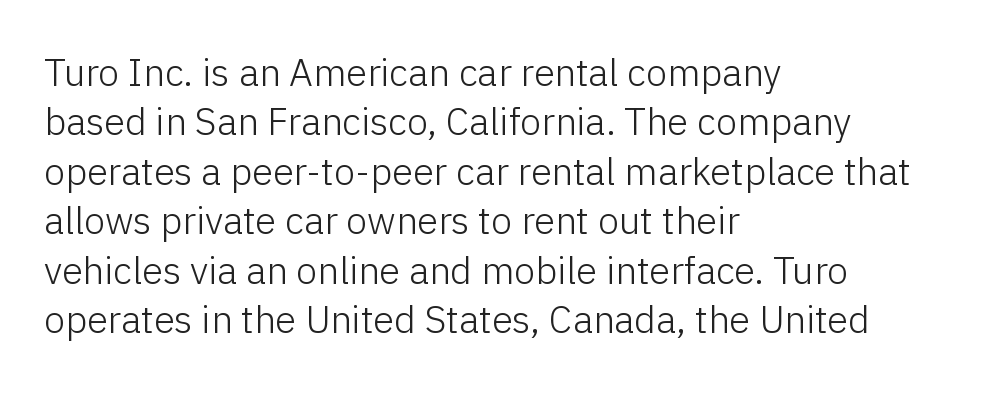
The vertical gap from one line to the next is medium. This reads as an unemphasized weight, regular at the heaviest. Is this a fixed-width face? No — the glyphs have proportional, varying widths. These lines keep a tight, regular rhythm from letter to letter. Does the type have serifs? No, each stem ends abruptly.
